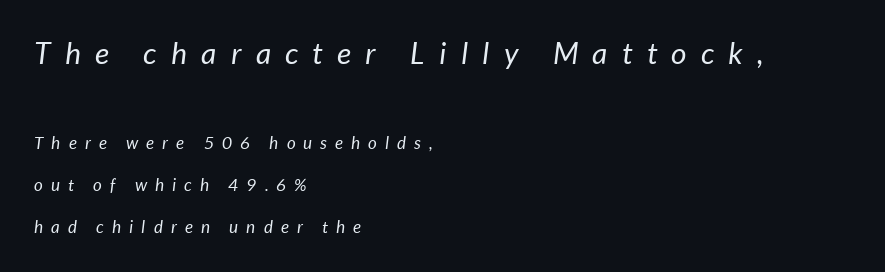
The image shows 30 px regular-weight type, italic (leaning right); set left-aligned, loose line spacing (2.47x), unusually wide letter spacing (+0.48 em), not underlined; the first (top) block is 1.76x larger; low stroke contrast and a medium x-height.
